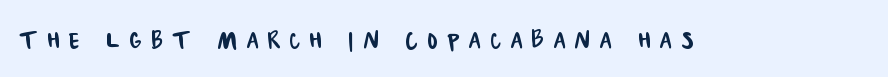
{"serif": "no", "width": "condensed", "stroke_contrast": "low", "x_height": "large", "monospaced": "no", "underline": "no", "letter_spacing": "wide", "letter_spacing_em": 0.29, "glyph_px": 32}
